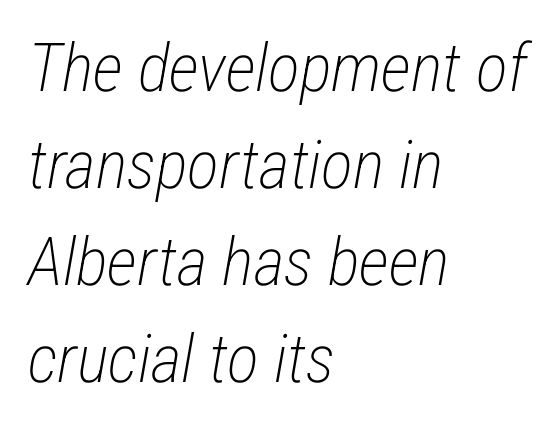
Observe the ordinary spacing: letters are neighbours, not strangers. Stems here are at most as thick as an everyday book face. This sample uses an oblique cut, with every glyph tilted off the vertical. Compared with typical paragraphs, the rows here are spaced about the same.
